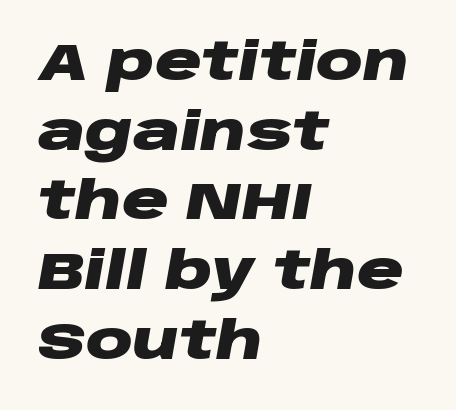
Q: Is the text bold? A: Yes.
Q: Is the text italic (slanted)? A: Yes, it leans right by about 10 degrees.
Q: Is the text underlined? A: No.
Q: How is the paragraph aligned? A: Left-aligned.
Q: Is the spacing between letters normal or unusually wide? A: Normal.
Q: Is the spacing between lines tight, normal or loose? A: Normal.
Q: Width (condensed, normal, or wide)? A: Wide.
Q: Stroke contrast? A: Low.
Q: x-height? A: Large.
Q: Monospaced? A: No.
